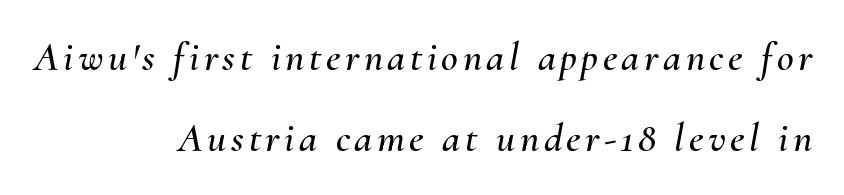
The image shows 41 px text type, italic (leaning right); set right-aligned, loose line spacing (1.97x), not underlined; medium stroke contrast and a small x-height.
